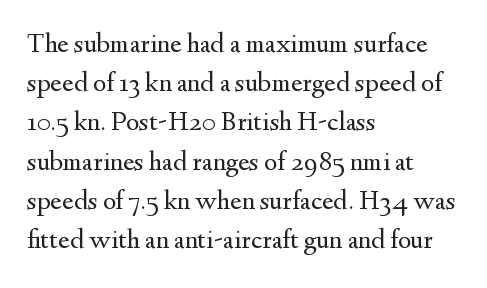
Q: Is the text bold? A: No.
Q: Is the text italic (slanted)? A: No, it is upright.
Q: Is the typeface a serif or a sans-serif typeface? A: Serif.
Q: Is the text underlined? A: No.
Q: How is the paragraph aligned? A: Left-aligned.
Q: Is the spacing between letters normal or unusually wide? A: Normal.
Q: Is the spacing between lines tight, normal or loose? A: Normal.
Q: Width (condensed, normal, or wide)? A: Normal.
Q: Stroke contrast? A: Medium.
Q: x-height? A: Small.
Q: Monospaced? A: No.
